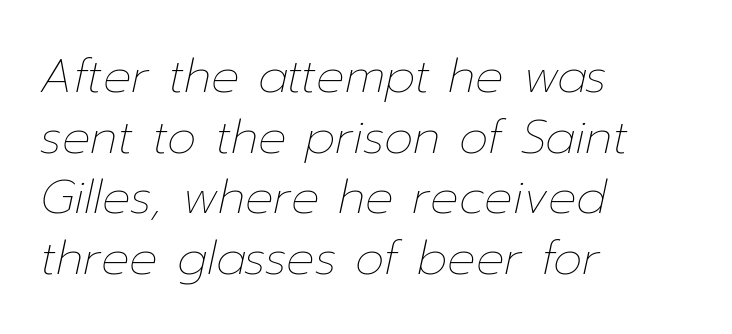
The image shows 47 px thin type, italic (leaning right); set left-aligned, normal line spacing (1.29x), normal letter spacing, not underlined; low stroke contrast and a medium x-height.
